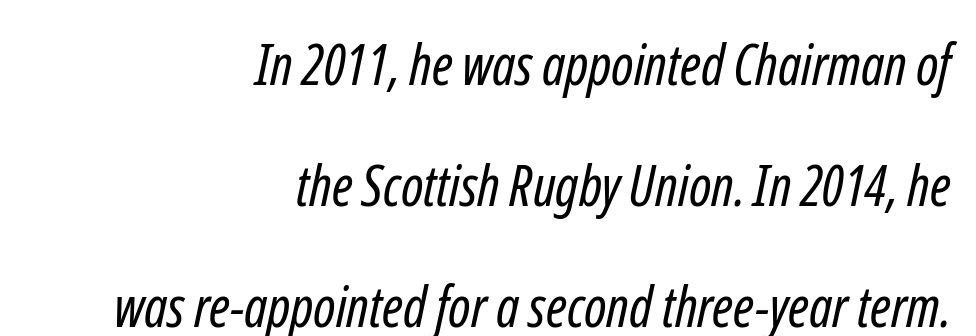
Q: Is the text bold? A: No.
Q: Is the typeface a serif or a sans-serif typeface? A: Sans-serif.
Q: Is the text underlined? A: No.
Q: How is the paragraph aligned? A: Right-aligned.
Q: Is the spacing between letters normal or unusually wide? A: Normal.
Q: Is the spacing between lines tight, normal or loose? A: Loose.
Q: Width (condensed, normal, or wide)? A: Condensed.
Q: Stroke contrast? A: Low.
Q: x-height? A: Medium.
Q: Monospaced? A: No.
